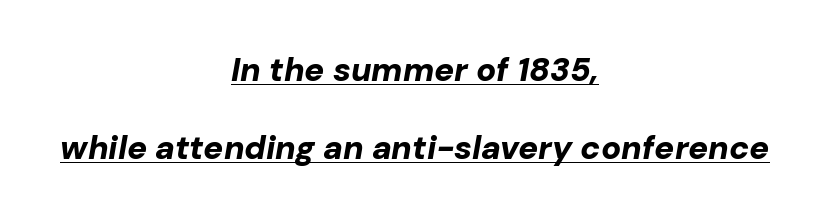
{"italic": "yes", "lean": "right", "slant_degrees": 10, "bold": "yes", "weight": "bold", "width": "normal", "stroke_contrast": "low", "x_height": "medium", "monospaced": "no", "underline": "yes", "align": "center", "line_spacing": "loose", "line_spacing_ratio": 2.36, "letter_spacing": "normal", "letter_spacing_em": 0.0, "glyph_px": 33}
